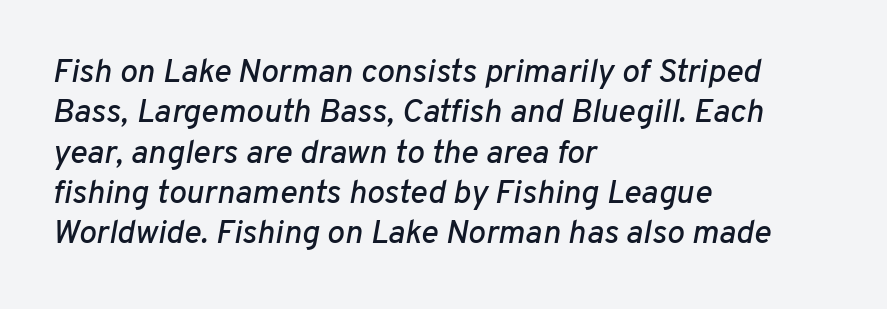
This rendering uses left alignment, leaving the right contour irregular. Tracking value appears to be zero — textbook default spacing. Tall strokes in this sample are angled rather than plumb. Here the designer chose a conventional face with non-uniform glyph widths. Descenders are the only things crossing below the line.
